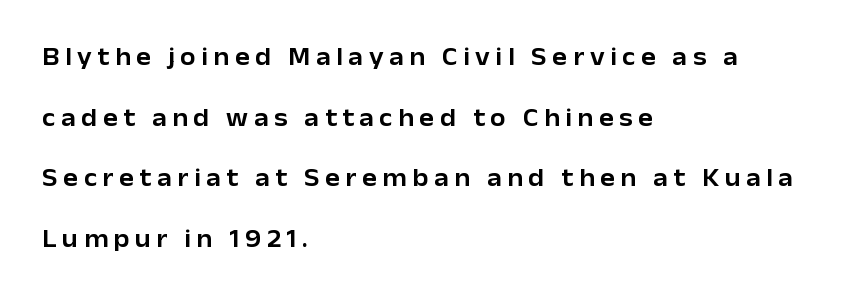
The image shows 25 px text type, upright; set left-aligned, loose line spacing (2.43x), unusually wide letter spacing (+0.22 em), not underlined.
